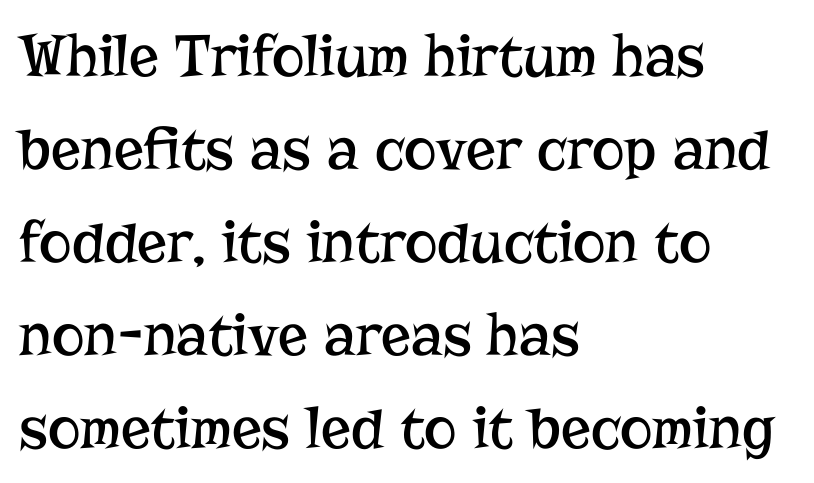
The image shows 62 px regular-weight serif type, upright; set left-aligned, normal line spacing (1.5x), normal letter spacing, not underlined; low stroke contrast and a medium x-height.
